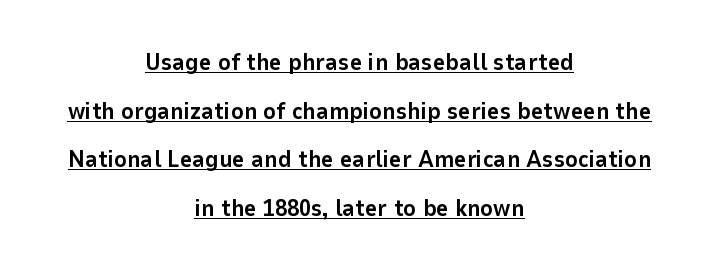
{"italic": "no", "bold": "yes", "underline": "yes", "align": "center", "line_spacing": "loose", "line_spacing_ratio": 2.03, "letter_spacing": "normal", "letter_spacing_em": 0.0, "glyph_px": 24}
